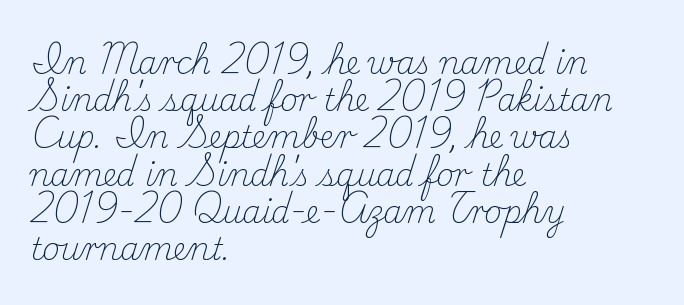
Q: Is the text bold? A: No.
Q: Is the text italic (slanted)? A: Yes.
Q: Is the typeface a serif or a sans-serif typeface? A: Serif.
Q: Is the text underlined? A: No.
Q: How is the paragraph aligned? A: Left-aligned.
Q: Is the spacing between letters normal or unusually wide? A: Normal.
Q: Width (condensed, normal, or wide)? A: Normal.
Q: Stroke contrast? A: Medium.
Q: x-height? A: Small.
Q: Monospaced? A: No.
